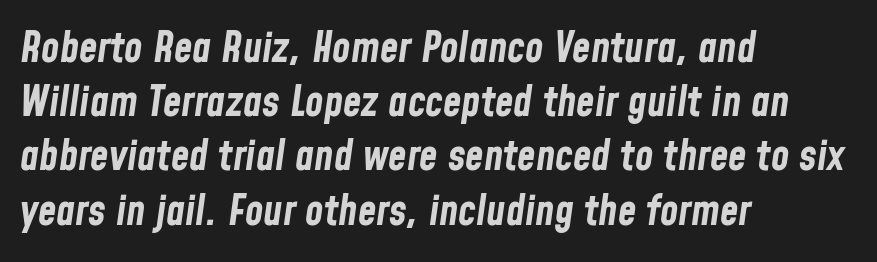
{"italic": "yes", "lean": "right", "slant_degrees": 8, "bold": "yes", "weight": "bold", "width": "condensed", "stroke_contrast": "low", "x_height": "medium", "monospaced": "no", "underline": "no", "align": "left", "line_spacing": "normal", "line_spacing_ratio": 1.29, "letter_spacing": "normal", "letter_spacing_em": 0.0, "glyph_px": 42}
